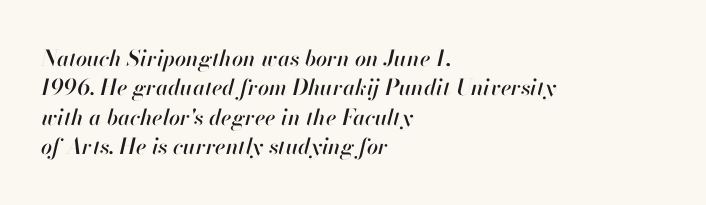
A student would call this left alignment; a typographer would say flush left, rag right. Only glyphs here, with clear space below each row. A typesetter would call this zero additional tracking. Line spacing here is normal. Rendered with sloped, italic letterforms.
